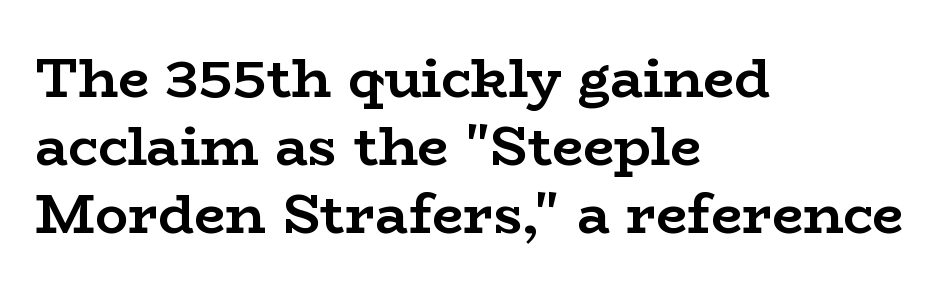
The image shows 55 px semibold, wide serif type, upright; set left-aligned, line spacing 1.24x, normal letter spacing, not underlined; low stroke contrast and a medium x-height.
